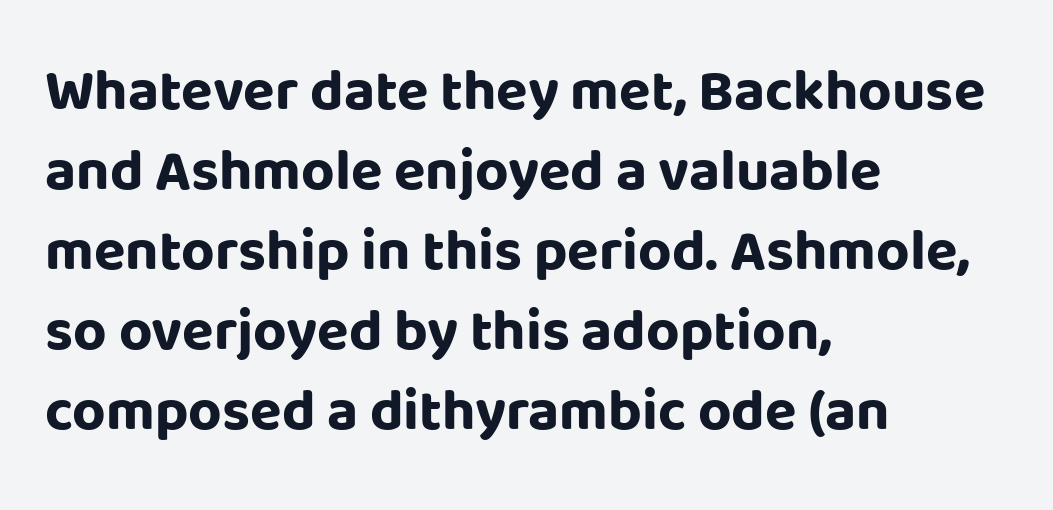
Regular leading. Line beginnings align vertically; line endings do not. The letters stand straight up with perfectly vertical stems. The strokes are fattened all the way to bold.
